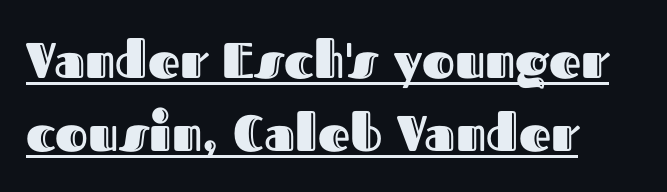
{"italic": "no", "width": "normal", "x_height": "medium", "monospaced": "no", "underline": "yes", "align": "left", "line_spacing": "normal", "line_spacing_ratio": 1.46, "letter_spacing": "normal", "letter_spacing_em": 0.0, "glyph_px": 50}
